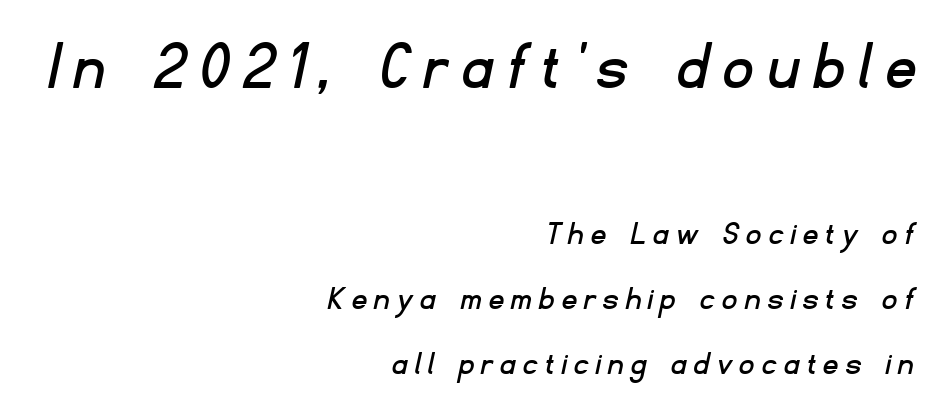
Q: Is the typeface a serif or a sans-serif typeface? A: Sans-serif.
Q: Is the text underlined? A: No.
Q: How is the paragraph aligned? A: Right-aligned.
Q: Is the spacing between letters normal or unusually wide? A: Unusually wide.
Q: Which block of text is set in a larger size, the first (top) or the second (bottom)? A: The first (top) one.
Q: Width (condensed, normal, or wide)? A: Normal.
Q: Stroke contrast? A: Low.
Q: x-height? A: Small.
Q: Monospaced? A: No.
